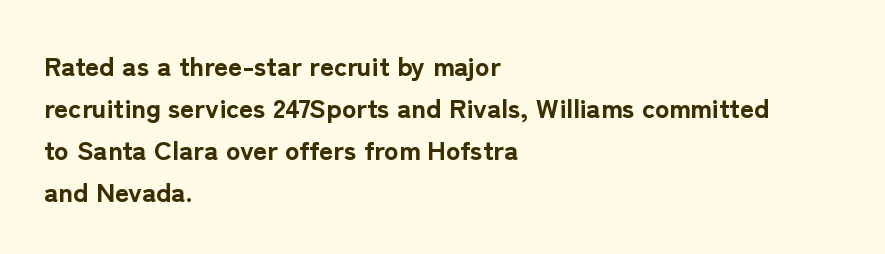
Q: Is the text bold? A: Yes.
Q: Is the text italic (slanted)? A: No, it is upright.
Q: Is the text underlined? A: No.
Q: How is the paragraph aligned? A: Left-aligned.
Q: Is the spacing between letters normal or unusually wide? A: Normal.
Q: Is the spacing between lines tight, normal or loose? A: Normal.
